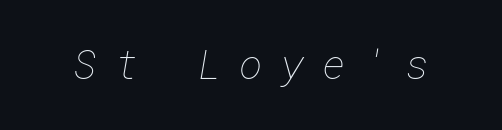
Bare-footed words on every line. Caption: expanded tracking, letters set apart. The strokes are not fattened; the text isn't bold.
